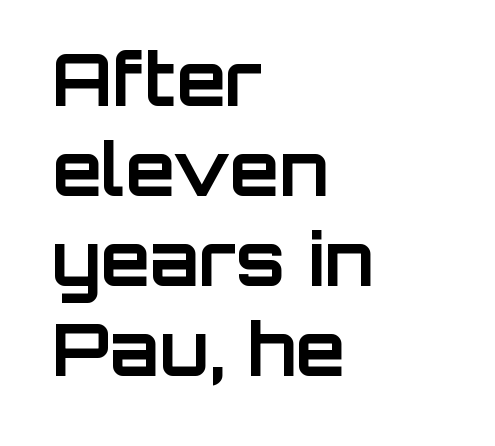
Serif or sans? Sans — the stroke terminals are bare. The type sits square on the baseline with zero lean. You could not count columns in this text — the font is proportionally spaced. Visually the block forms a straight wall on the left and a jagged coastline on the right. Students, this is bold: see how much ink each stroke carries.
